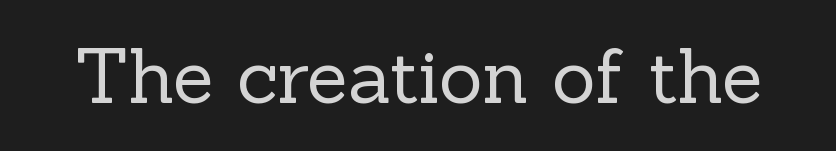
{"serif": "yes", "italic": "no", "bold": "no", "weight": "regular", "width": "normal", "x_height": "medium", "monospaced": "no", "underline": "no", "letter_spacing": "normal", "letter_spacing_em": 0.0, "glyph_px": 75}
